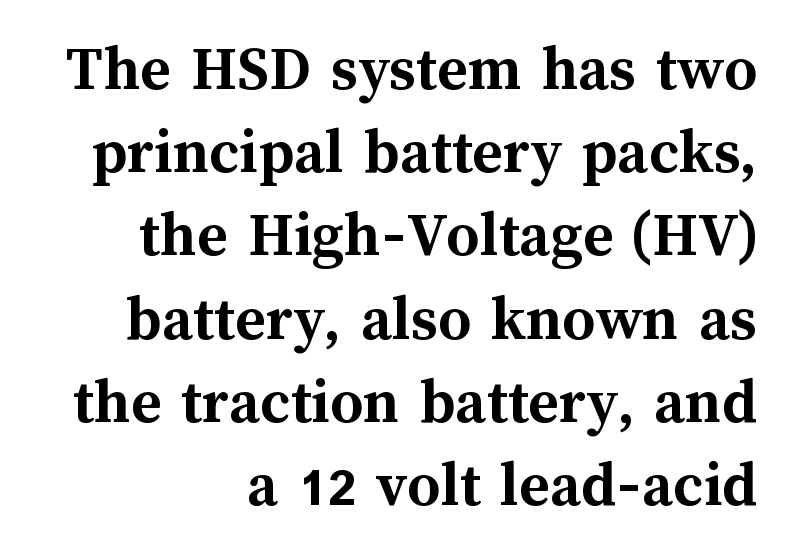
Q: Is the text bold? A: Yes.
Q: Is the text italic (slanted)? A: No, it is upright.
Q: Is the text underlined? A: No.
Q: How is the paragraph aligned? A: Right-aligned.
Q: Is the spacing between letters normal or unusually wide? A: Normal.
Q: Is the spacing between lines tight, normal or loose? A: Normal.
Q: Width (condensed, normal, or wide)? A: Normal.
Q: Stroke contrast? A: Medium.
Q: x-height? A: Medium.
Q: Monospaced? A: No.
